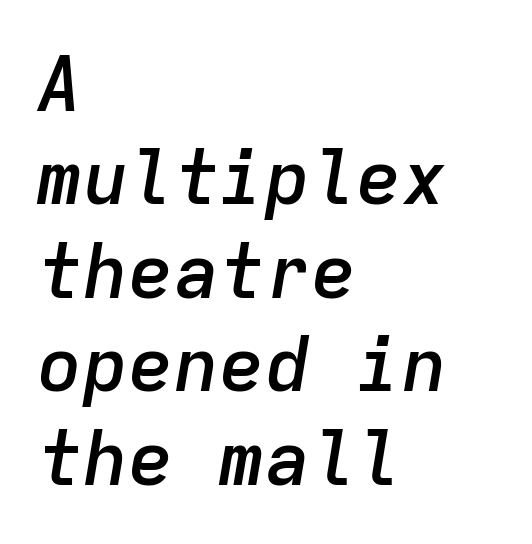
Decoration check: the copy has no underline. The passage shown is semibold, sitting just below true bold. Is the type slanted? Yes — the strokes lean at a clear angle. Inter-character spacing is left at the font's built-in metrics.
